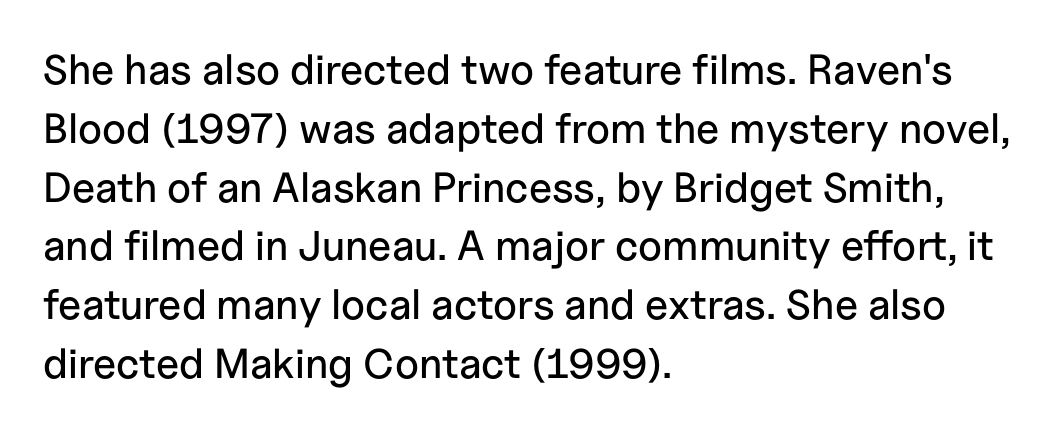
The image shows 42 px sans-serif type, upright; set left-aligned, normal line spacing (1.4x), normal letter spacing, not underlined; low stroke contrast and a medium x-height.
